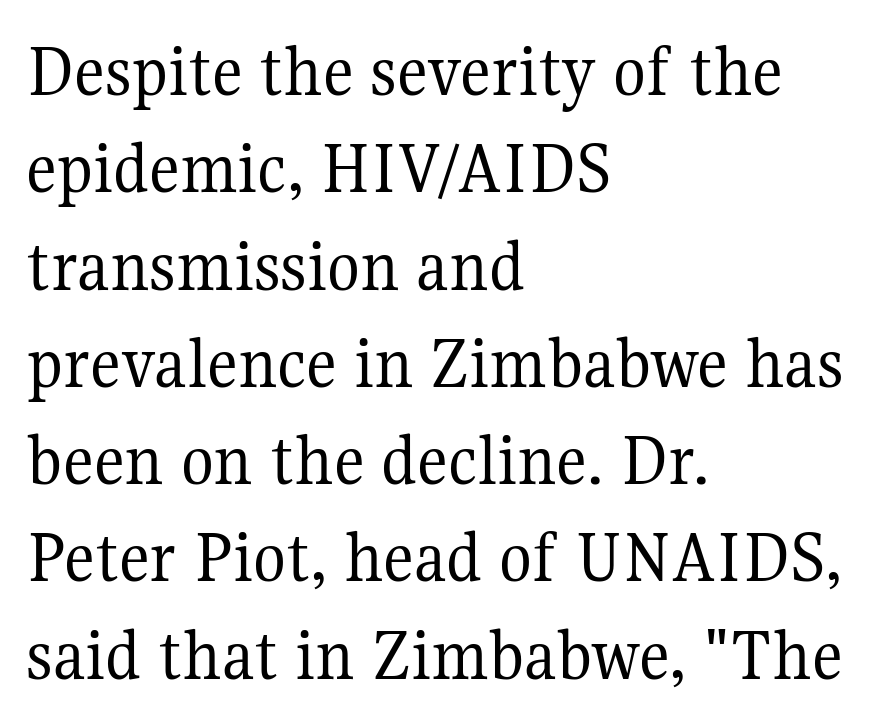
The image shows 76 px regular-weight serif type, upright; set left-aligned, normal line spacing (1.28x), normal letter spacing, not underlined; medium stroke contrast and a medium x-height.
